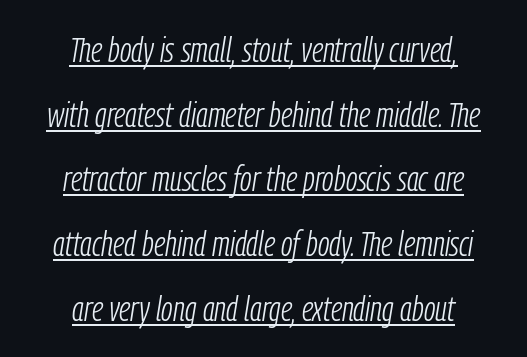
The image shows 35 px light, condensed type, italic (leaning right); set centered, line spacing 1.85x, normal letter spacing, underlined; low stroke contrast and a medium x-height.
